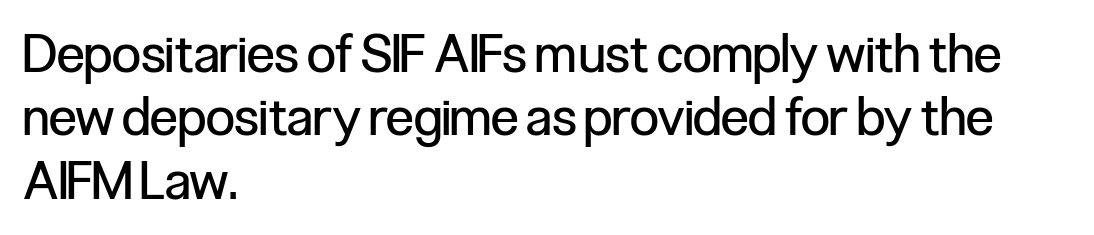
Q: Is the text bold? A: No.
Q: Is the text italic (slanted)? A: No, it is upright.
Q: Is the typeface a serif or a sans-serif typeface? A: Sans-serif.
Q: Is the text underlined? A: No.
Q: How is the paragraph aligned? A: Left-aligned.
Q: Is the spacing between letters normal or unusually wide? A: Normal.
Q: Width (condensed, normal, or wide)? A: Condensed.
Q: Stroke contrast? A: Low.
Q: x-height? A: Medium.
Q: Monospaced? A: No.
